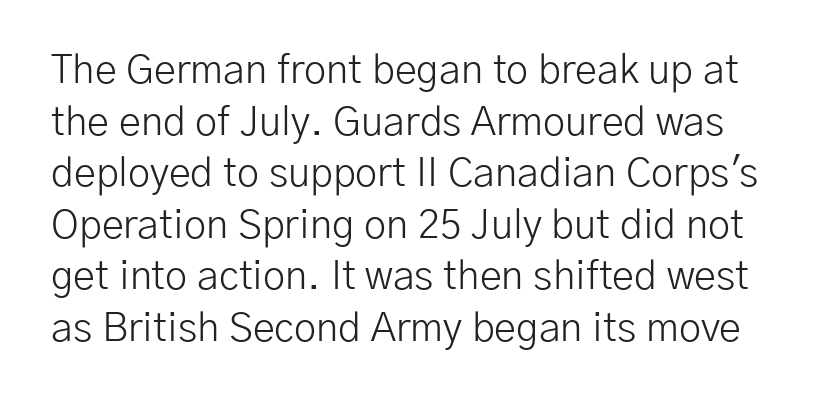
This block has exactly the height ordinary leading produces. Letters rest on an invisible, unmarked baseline. Each word holds together tightly as a unit, with standard inter-letter gaps. Is the type heavy? It reads as light-to-regular instead. The glyphs in this specimen are sans serif. This sample has the flowing, uneven cadence of proportional lettering.
